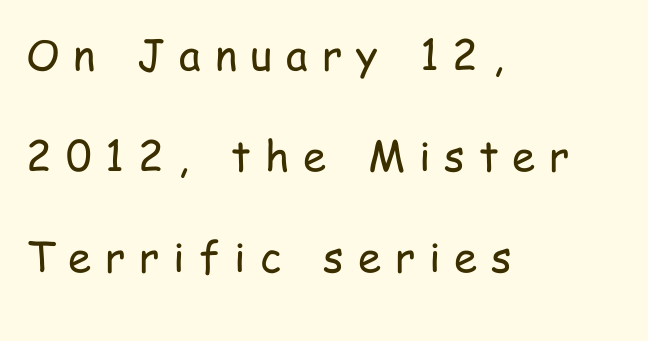
{"serif": "no", "italic": "no", "bold": "no", "weight": "regular", "width": "condensed", "stroke_contrast": "low", "x_height": "medium", "monospaced": "no", "underline": "no", "align": "left", "line_spacing": "loose", "line_spacing_ratio": 2.4, "letter_spacing": "wide", "letter_spacing_em": 0.33, "glyph_px": 42}
